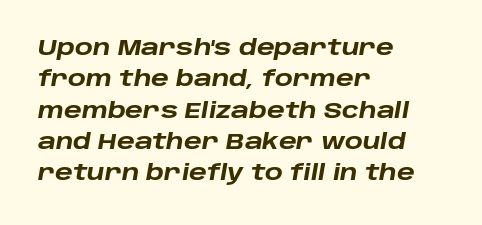
The image shows 21 px bold type, italic (leaning right); set left-aligned, normal line spacing (1.49x), normal letter spacing, not underlined.
